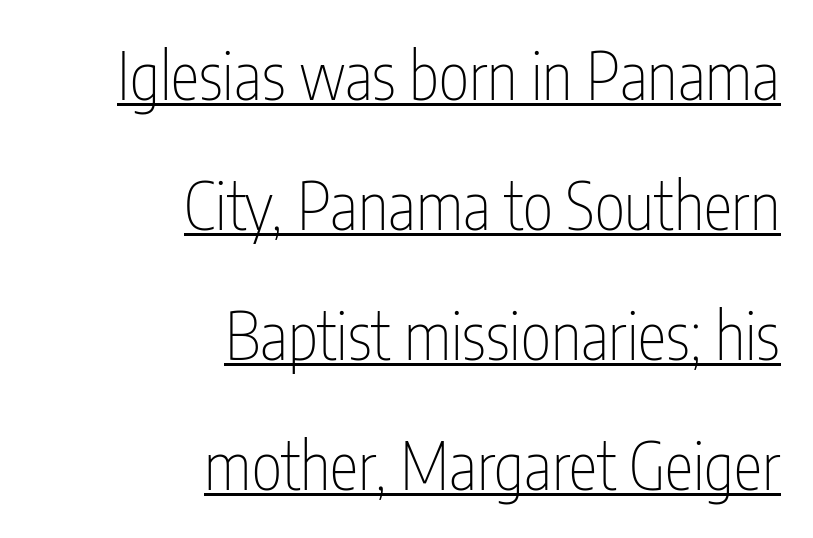
Upright lettering throughout. Decoration check: the copy is underlined. These lines are rendered in a variable-pitch font. Horizontal alignment here is rightward, an uncommon choice for prose.
